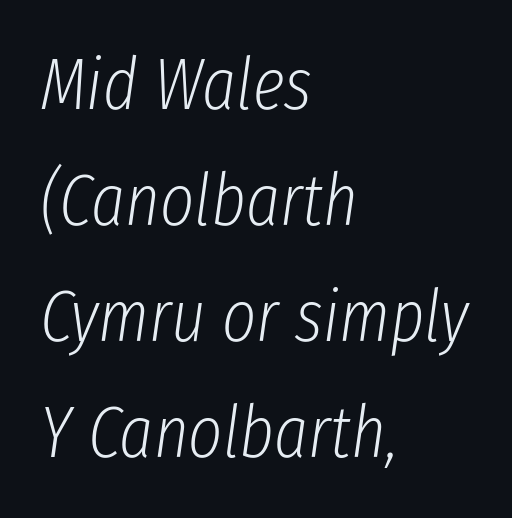
The image shows 73 px light, condensed type, italic (leaning right); set left-aligned, normal line spacing (1.59x), normal letter spacing, not underlined; low stroke contrast and a medium x-height.
